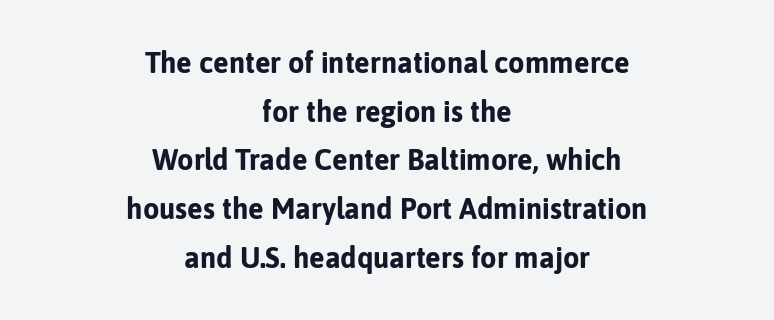
Q: Is the text bold? A: Yes.
Q: Is the text italic (slanted)? A: No, it is upright.
Q: Is the typeface a serif or a sans-serif typeface? A: Sans-serif.
Q: Is the text underlined? A: No.
Q: How is the paragraph aligned? A: Centered.
Q: Is the spacing between letters normal or unusually wide? A: Normal.
Q: Is the spacing between lines tight, normal or loose? A: Normal.
Q: Width (condensed, normal, or wide)? A: Normal.
Q: Stroke contrast? A: Low.
Q: x-height? A: Medium.
Q: Monospaced? A: No.
